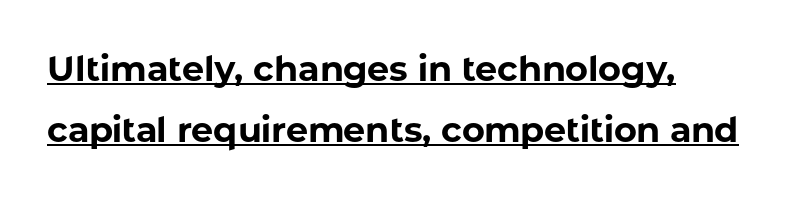
It's the straight-up-and-down kind of type. Nope, no serifs anywhere on these letters. No extra tracking has been applied to these lines. Has an underline been added? It has. Proportional: the letters do not fall into vertical columns.
